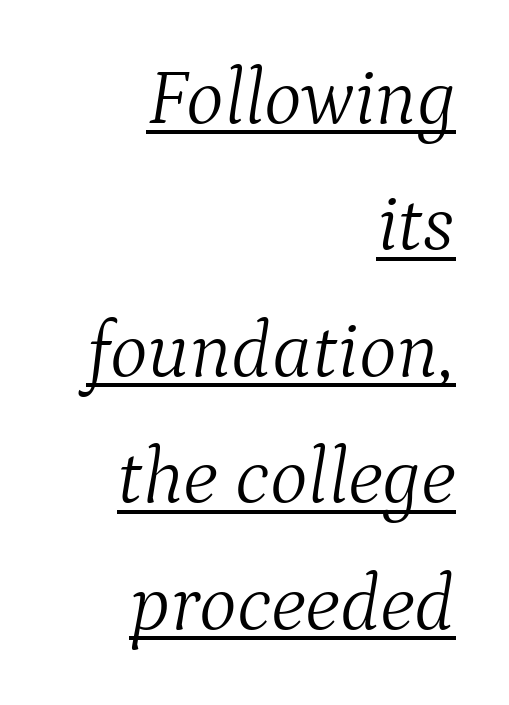
{"serif": "yes", "italic": "yes", "lean": "right", "slant_degrees": 9, "bold": "no", "weight": "light", "width": "normal", "stroke_contrast": "medium", "x_height": "medium", "monospaced": "no", "underline": "yes", "align": "right", "line_spacing": "normal", "line_spacing_ratio": 1.58, "letter_spacing": "normal", "letter_spacing_em": 0.0, "glyph_px": 80}
